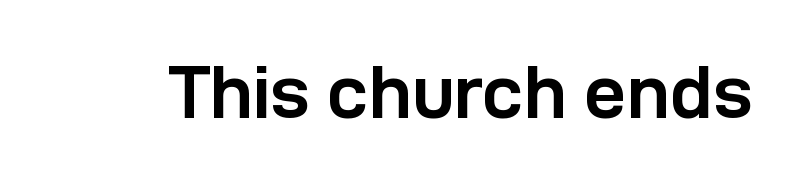
{"serif": "no", "italic": "no", "bold": "yes", "weight": "semibold", "width": "normal", "stroke_contrast": "low", "x_height": "medium", "monospaced": "no", "underline": "no", "letter_spacing": "normal", "letter_spacing_em": 0.0, "glyph_px": 75}
